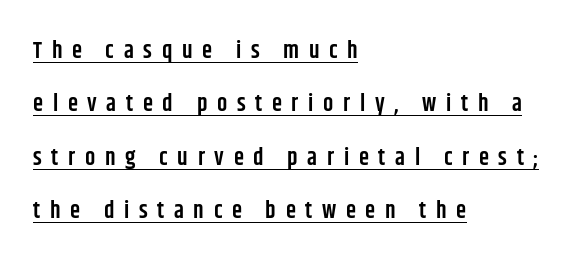
Teacher's note: observe the even left margin — that is flush-left alignment. The glyphs are accompanied by a horizontal stroke just below them. Each word looks stretched out because of the extra space between its letters. Notice the wide empty band between every row — that's loose leading.
